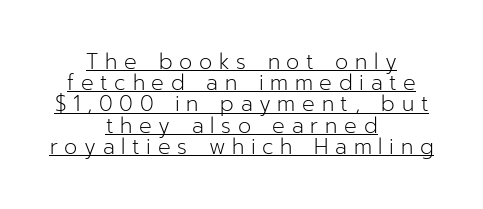
{"italic": "no", "bold": "no", "underline": "yes", "align": "center", "line_spacing": "tight", "line_spacing_ratio": 1.01, "letter_spacing": "wide", "letter_spacing_em": 0.32, "glyph_px": 21}
